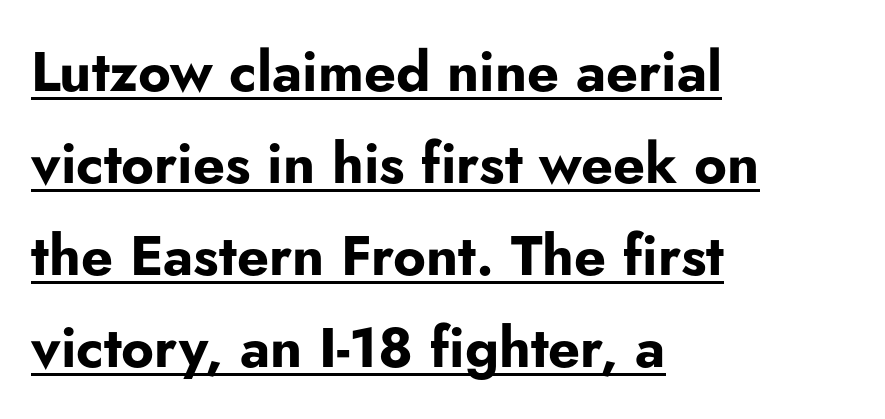
{"serif": "no", "italic": "no", "bold": "yes", "weight": "bold", "width": "normal", "stroke_contrast": "low", "x_height": "small", "monospaced": "no", "underline": "yes", "align": "left", "line_spacing": "normal", "line_spacing_ratio": 1.64, "letter_spacing": "normal", "letter_spacing_em": 0.0, "glyph_px": 56}
